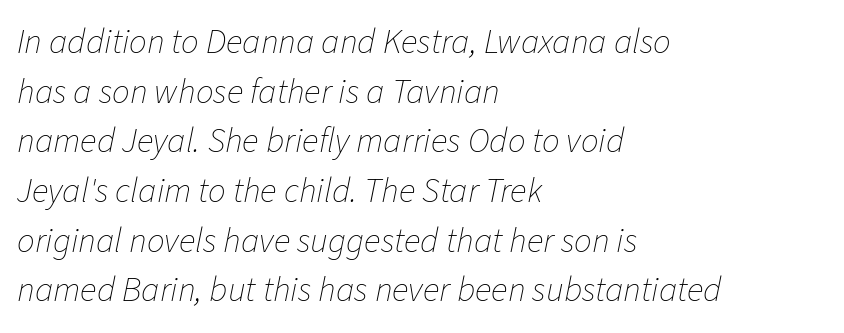
Q: Is the text bold? A: No.
Q: Is the text italic (slanted)? A: Yes, it leans right by about 11 degrees.
Q: Is the text underlined? A: No.
Q: How is the paragraph aligned? A: Left-aligned.
Q: Is the spacing between letters normal or unusually wide? A: Normal.
Q: Is the spacing between lines tight, normal or loose? A: Normal.
Q: Width (condensed, normal, or wide)? A: Normal.
Q: Stroke contrast? A: Low.
Q: x-height? A: Medium.
Q: Monospaced? A: No.
